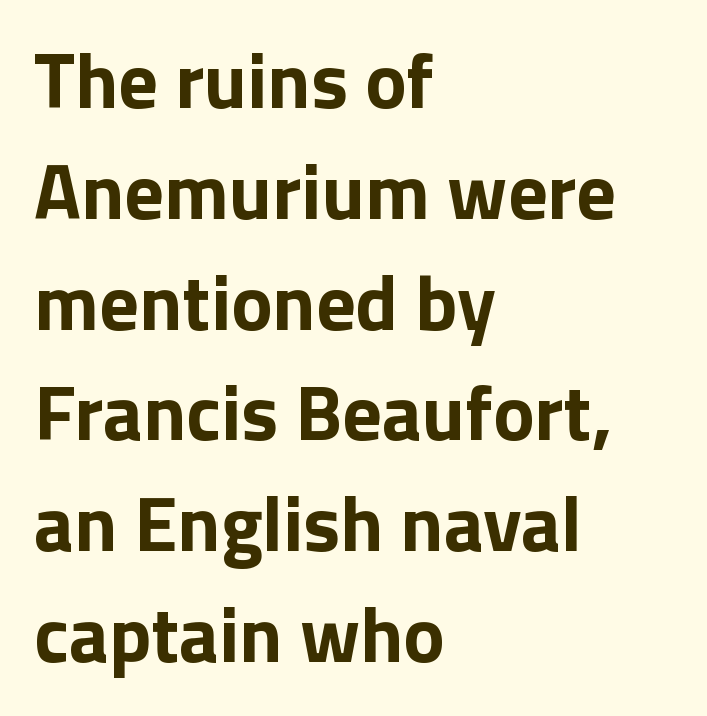
Q: Is the text bold? A: Yes.
Q: Is the text italic (slanted)? A: No, it is upright.
Q: Is the typeface a serif or a sans-serif typeface? A: Sans-serif.
Q: Is the text underlined? A: No.
Q: How is the paragraph aligned? A: Left-aligned.
Q: Is the spacing between letters normal or unusually wide? A: Normal.
Q: Is the spacing between lines tight, normal or loose? A: Normal.
Q: Width (condensed, normal, or wide)? A: Normal.
Q: Stroke contrast? A: Low.
Q: x-height? A: Medium.
Q: Monospaced? A: No.
